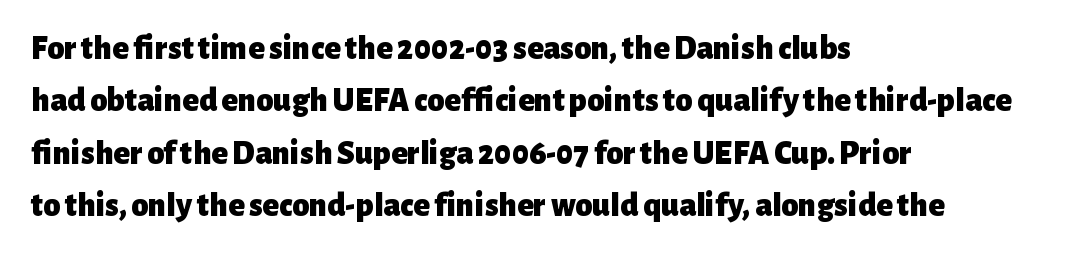
Every stem runs plumb, perpendicular to the baseline. Inter-character spacing is left at the font's built-in metrics. Summary of weight: heavy, a full bold. The lines in this sample share a left origin and differ only in where they stop. Here the designer chose a conventional face with non-uniform glyph widths. The area under the type is left untouched.
